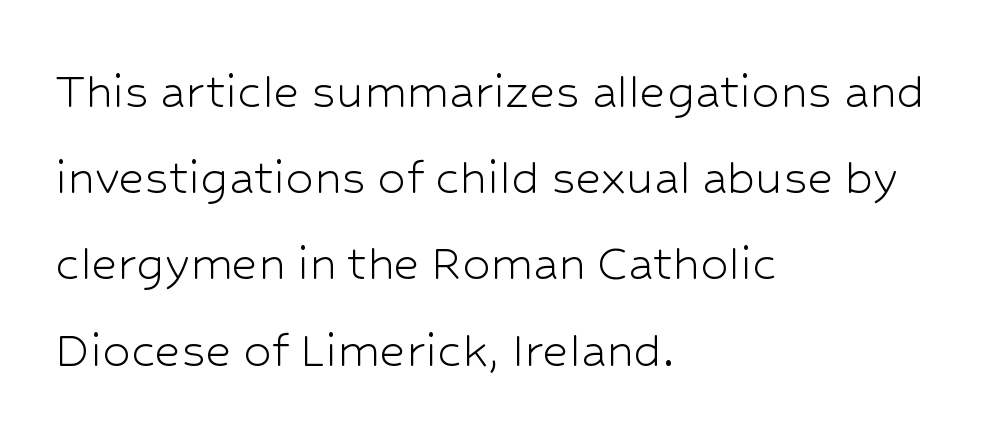
The image shows 56 px light sans-serif type, upright; set left-aligned, normal line spacing (1.54x), normal letter spacing, not underlined; low stroke contrast and a medium x-height.
